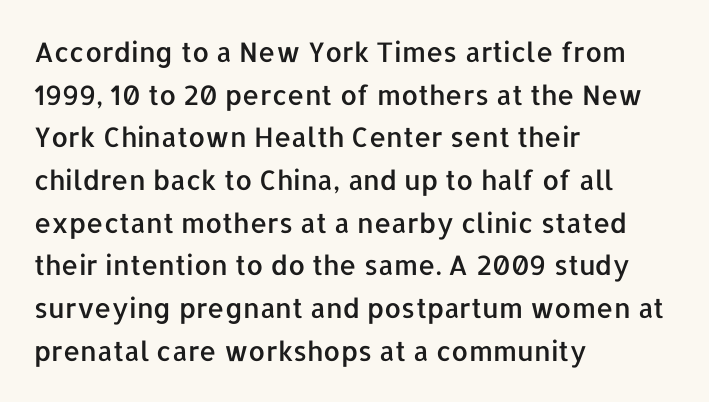
Q: Is the text italic (slanted)? A: No, it is upright.
Q: Is the text underlined? A: No.
Q: How is the paragraph aligned? A: Left-aligned.
Q: Is the spacing between letters normal or unusually wide? A: Normal.
Q: Is the spacing between lines tight, normal or loose? A: Normal.
